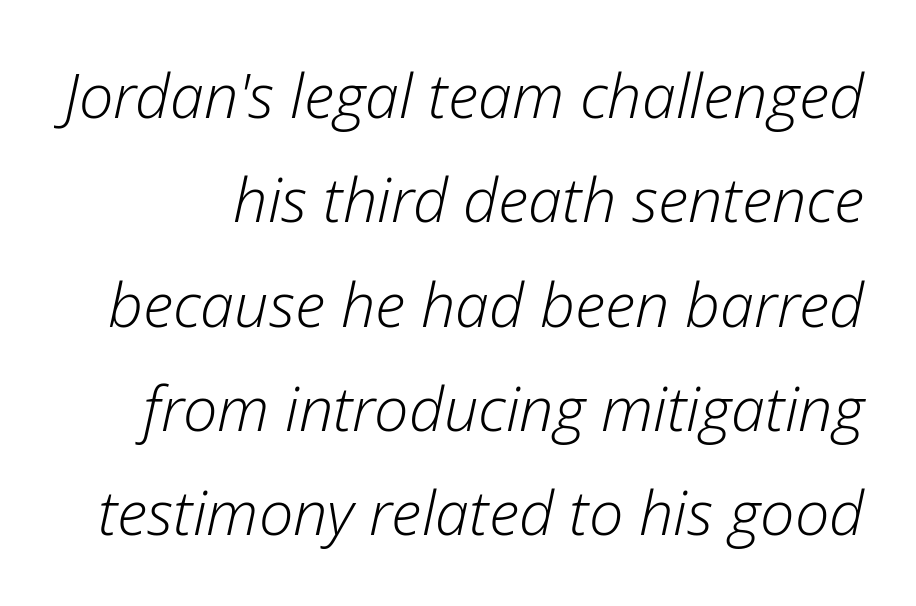
Q: Is the text bold? A: No.
Q: Is the text italic (slanted)? A: Yes, it leans right by about 12 degrees.
Q: Is the text underlined? A: No.
Q: Is the spacing between letters normal or unusually wide? A: Normal.
Q: Width (condensed, normal, or wide)? A: Normal.
Q: Stroke contrast? A: Low.
Q: x-height? A: Medium.
Q: Monospaced? A: No.
